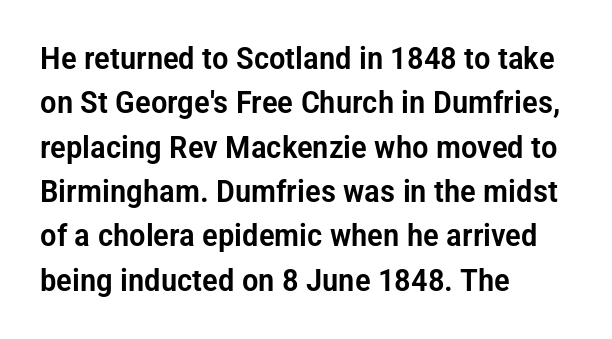
This is sans-serif lettering, the kind often seen on screens and signage. Notice how the passage keeps a crisp vertical edge on the left only. A typesetter would call this proportional, since set widths differ per character. Each word holds together tightly as a unit, with standard inter-letter gaps.
